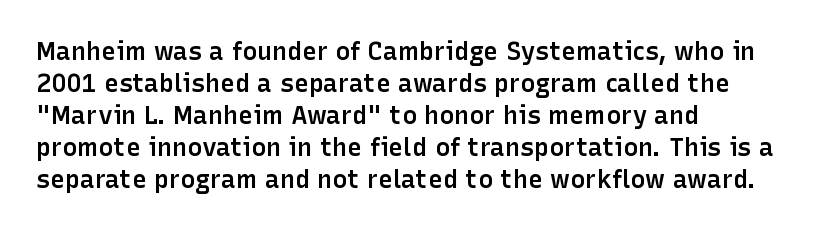
The image shows 25 px text type, upright; set left-aligned, normal line spacing (1.28x), normal letter spacing, not underlined.
